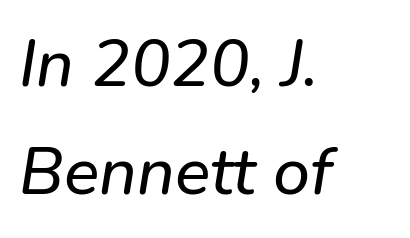
Q: Is the typeface a serif or a sans-serif typeface? A: Sans-serif.
Q: Is the text underlined? A: No.
Q: How is the paragraph aligned? A: Left-aligned.
Q: Is the spacing between letters normal or unusually wide? A: Normal.
Q: Is the spacing between lines tight, normal or loose? A: Normal.
Q: Width (condensed, normal, or wide)? A: Normal.
Q: Stroke contrast? A: Low.
Q: x-height? A: Medium.
Q: Monospaced? A: No.
